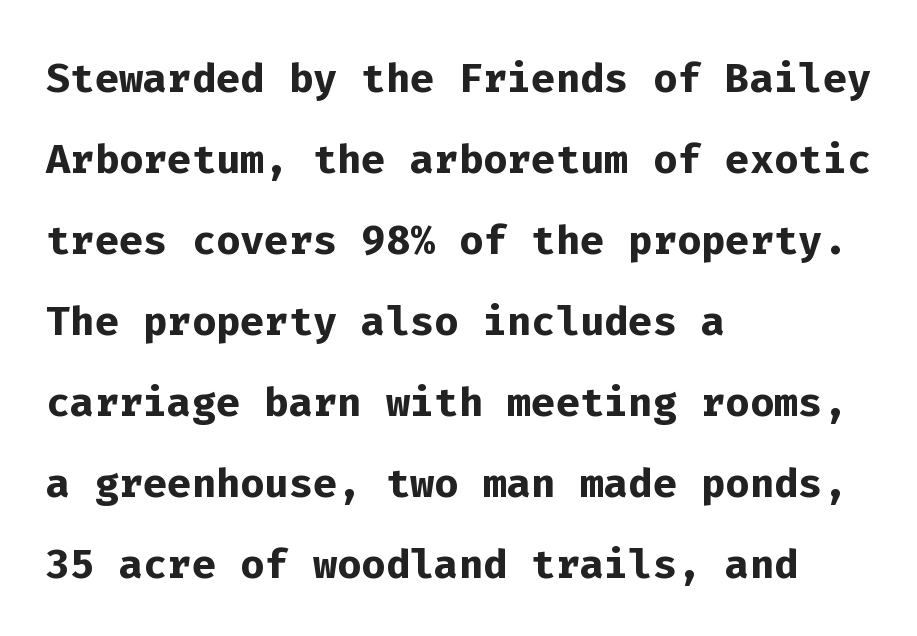
Q: Is the text bold? A: Yes.
Q: Is the text italic (slanted)? A: No, it is upright.
Q: Is the typeface a serif or a sans-serif typeface? A: Sans-serif.
Q: Is the text underlined? A: No.
Q: How is the paragraph aligned? A: Left-aligned.
Q: Is the spacing between letters normal or unusually wide? A: Normal.
Q: Is the spacing between lines tight, normal or loose? A: Normal.
Q: Width (condensed, normal, or wide)? A: Normal.
Q: Stroke contrast? A: Low.
Q: x-height? A: Medium.
Q: Monospaced? A: Yes.
